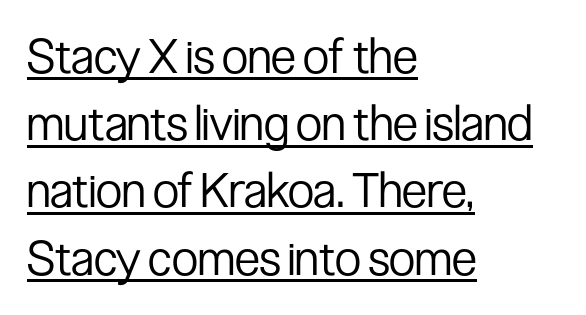
The typography opts for an upright posture over an oblique one. Each stroke keeps to a modest, everyday thickness or less. Serifs: no, the terminals of the letterforms are clean. Line beginnings align vertically; line endings do not. Leading: standard.
